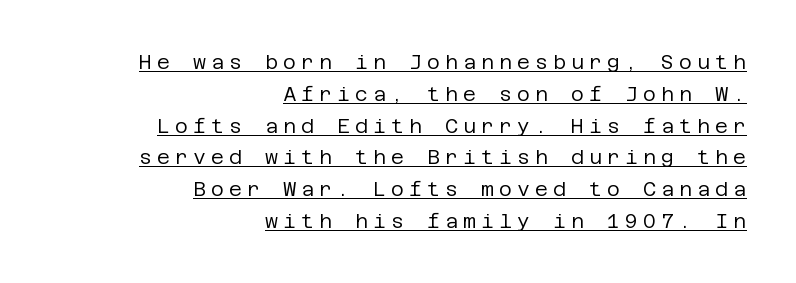
The image shows 20 px text type, upright; set right-aligned, normal line spacing (1.59x), unusually wide letter spacing (+0.25 em), underlined.
